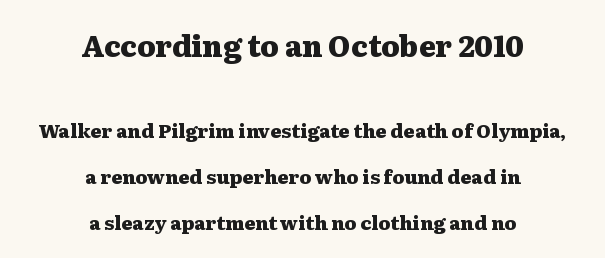
Q: Is the text bold? A: Yes.
Q: Is the text italic (slanted)? A: No, it is upright.
Q: Is the typeface a serif or a sans-serif typeface? A: Serif.
Q: Is the text underlined? A: No.
Q: How is the paragraph aligned? A: Centered.
Q: Is the spacing between letters normal or unusually wide? A: Normal.
Q: Is the spacing between lines tight, normal or loose? A: Loose.
Q: Which block of text is set in a larger size, the first (top) or the second (bottom)? A: The first (top) one.
Q: Width (condensed, normal, or wide)? A: Wide.
Q: Stroke contrast? A: Medium.
Q: x-height? A: Medium.
Q: Monospaced? A: No.
